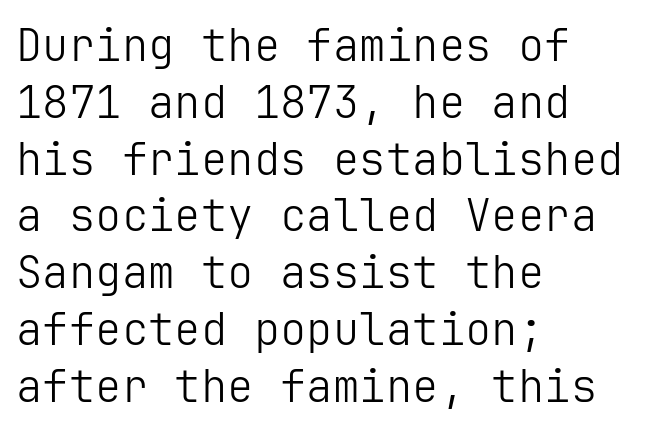
The image shows 44 px light sans-serif type, upright; set left-aligned, normal line spacing (1.29x), normal letter spacing, not underlined; low stroke contrast and a medium x-height.
